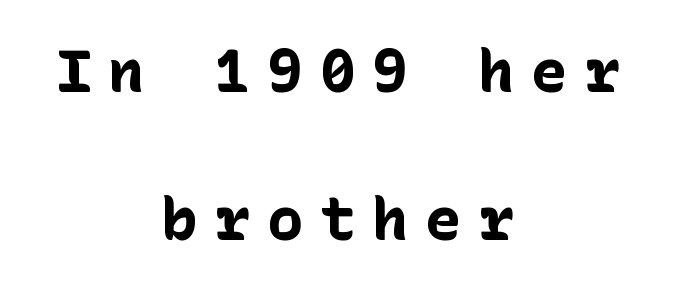
The image shows 60 px bold sans-serif type, upright; set centered, loose line spacing (2.46x), unusually wide letter spacing (+0.28 em), not underlined; low stroke contrast and a medium x-height.
